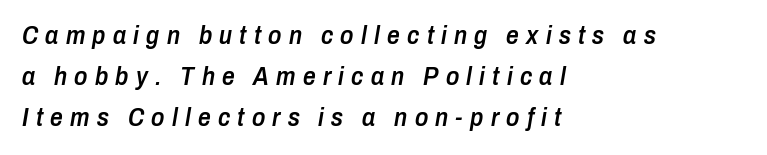
Honestly, the row spacing looks completely unremarkable. On the weight axis this lands at semibold, roughly 600. Letter spacing: wide. Leftover space on each line is placed entirely after the last word.
